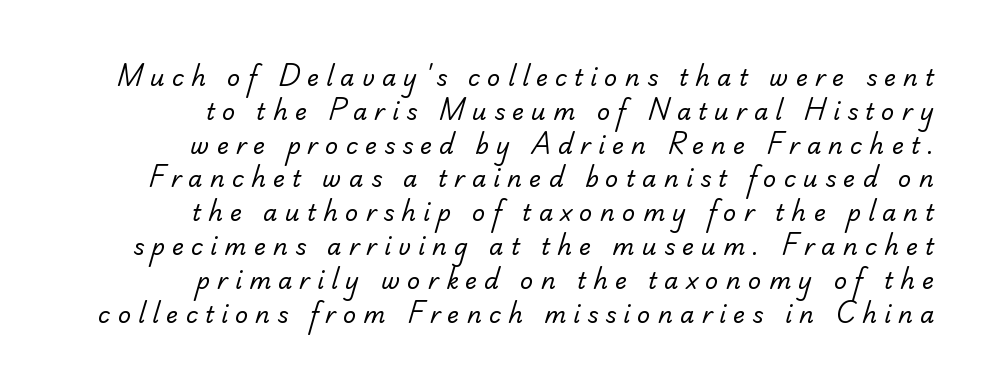
The image shows 23 px text type; set right-aligned, normal line spacing (1.47x), unusually wide letter spacing (+0.31 em), not underlined.
